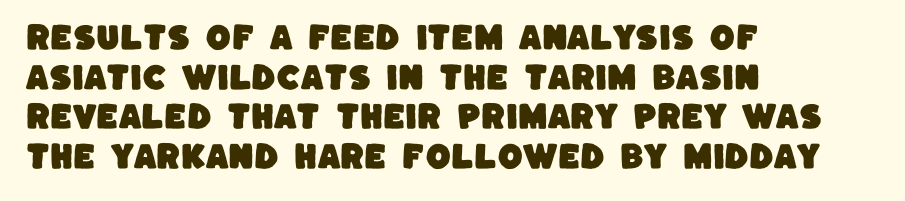
{"serif": "no", "width": "normal", "stroke_contrast": "low", "x_height": "large", "monospaced": "no", "underline": "no", "align": "left", "line_spacing": "normal", "line_spacing_ratio": 1.37, "letter_spacing": "normal", "letter_spacing_em": 0.0, "glyph_px": 29}
